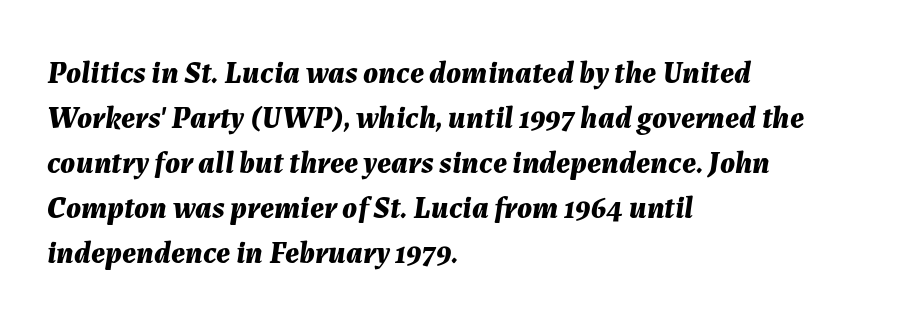
The image shows 31 px bold type, italic (leaning right); set left-aligned, normal line spacing (1.45x), normal letter spacing, not underlined; medium stroke contrast and a medium x-height.
